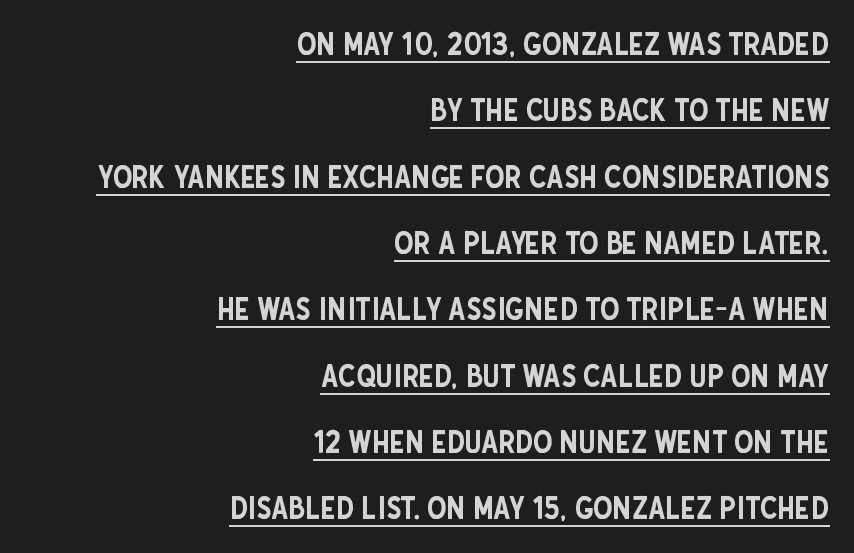
The image shows 31 px condensed sans-serif type, upright; set right-aligned, loose line spacing (2.14x), normal letter spacing, underlined; low stroke contrast and a large x-height.
